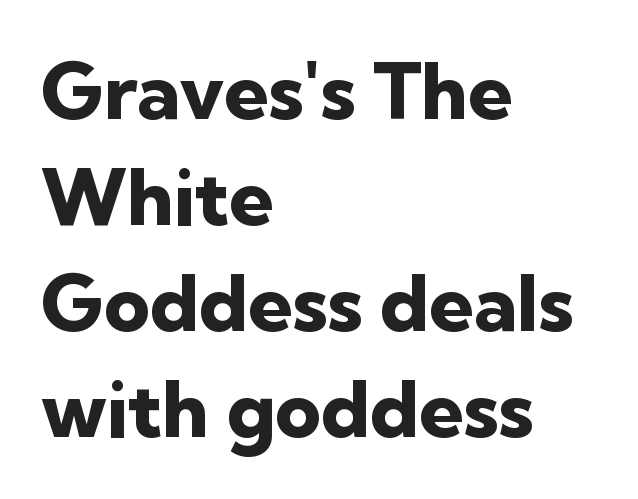
This rendering leaves character spacing at its baseline value. Heavy-handed strokes throughout: this text is bold. Ascenders rise straight up at ninety degrees. The text block is weighted toward the left margin, trailing off unevenly rightward. Here the designer chose a conventional face with non-uniform glyph widths.
